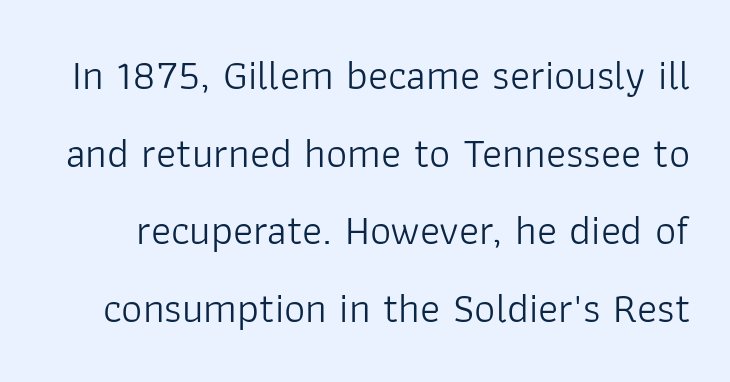
The image shows 42 px light sans-serif type, upright; set line spacing 1.85x, normal letter spacing, not underlined; low stroke contrast and a medium x-height.
